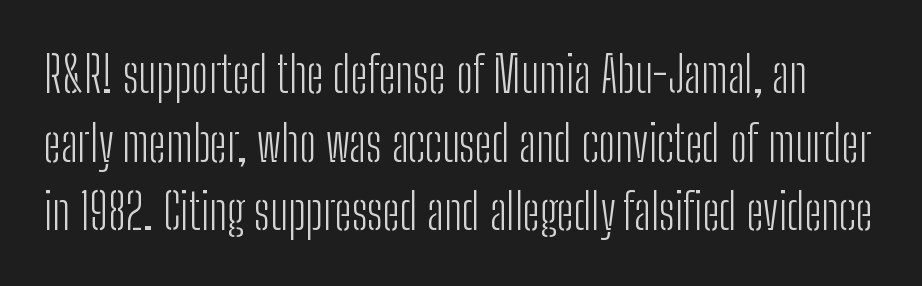
The image shows 49 px light, condensed sans-serif type, upright; set normal line spacing (1.4x), normal letter spacing, not underlined; low stroke contrast and a medium x-height.
